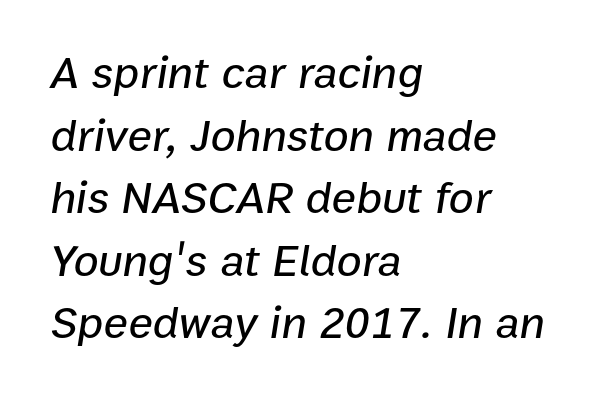
The image shows 46 px text type, italic (leaning right); set left-aligned, normal line spacing (1.36x), normal letter spacing, not underlined; low stroke contrast and a medium x-height.
